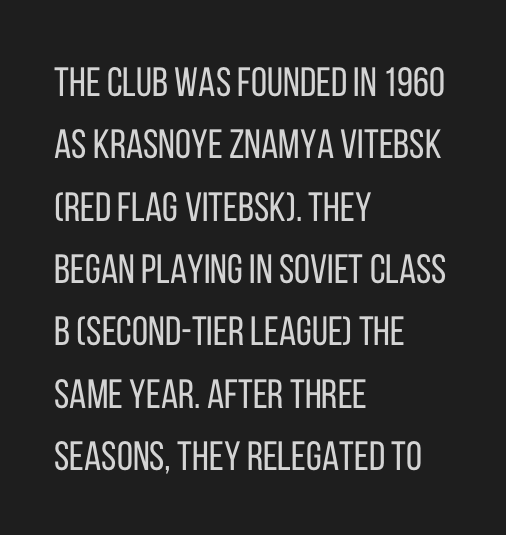
Q: Is the text bold? A: No.
Q: Is the text italic (slanted)? A: No, it is upright.
Q: Is the typeface a serif or a sans-serif typeface? A: Sans-serif.
Q: Is the text underlined? A: No.
Q: How is the paragraph aligned? A: Left-aligned.
Q: Is the spacing between letters normal or unusually wide? A: Normal.
Q: Is the spacing between lines tight, normal or loose? A: Normal.
Q: Width (condensed, normal, or wide)? A: Condensed.
Q: Stroke contrast? A: Low.
Q: x-height? A: Large.
Q: Monospaced? A: No.
